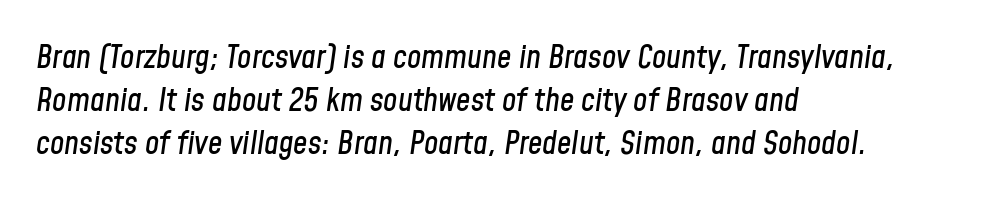
Q: Is the text italic (slanted)? A: Yes, it leans right by about 8 degrees.
Q: Is the text underlined? A: No.
Q: How is the paragraph aligned? A: Left-aligned.
Q: Is the spacing between letters normal or unusually wide? A: Normal.
Q: Is the spacing between lines tight, normal or loose? A: Normal.
Q: Width (condensed, normal, or wide)? A: Condensed.
Q: Stroke contrast? A: Low.
Q: x-height? A: Medium.
Q: Monospaced? A: No.
